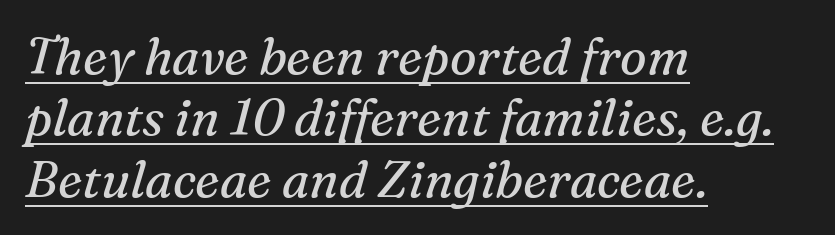
The image shows 50 px regular-weight serif type, italic (leaning right); set left-aligned, line spacing 1.23x, normal letter spacing, underlined; medium stroke contrast and a medium x-height.
